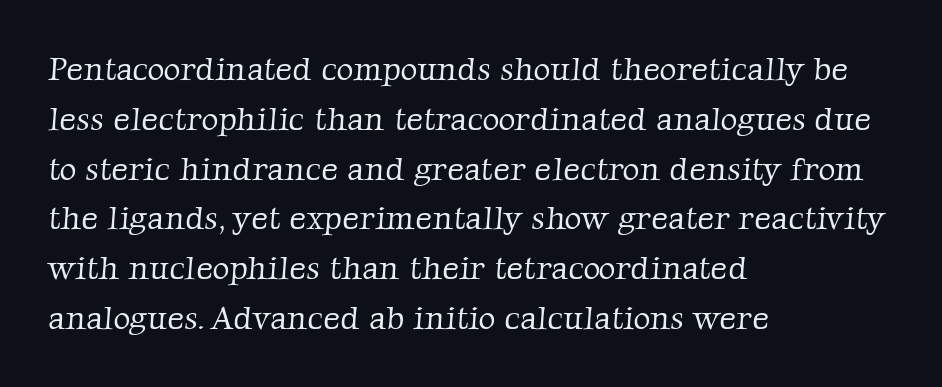
{"serif": "yes", "bold": "no", "weight": "light", "width": "normal", "stroke_contrast": "low", "x_height": "medium", "monospaced": "no", "underline": "no", "align": "left", "line_spacing": "normal", "line_spacing_ratio": 1.51, "letter_spacing": "normal", "letter_spacing_em": 0.0, "glyph_px": 33}
